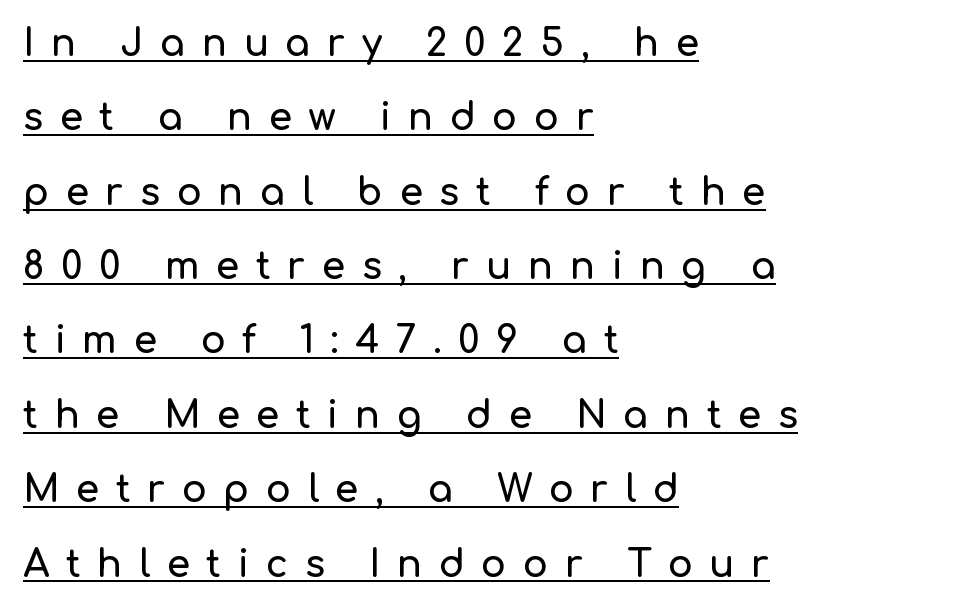
The typeface chosen for these lines omits serifs. A continuous stroke trails under the words, as in a hyperlink. The rendering uses a large line-height, opening up the rows. Here the glyphs are tracked loosely, breaking word shapes into spaced letters. The ragged edge is on the right, which tells us the setting is flush left. In terms of posture, this sample is upright.
